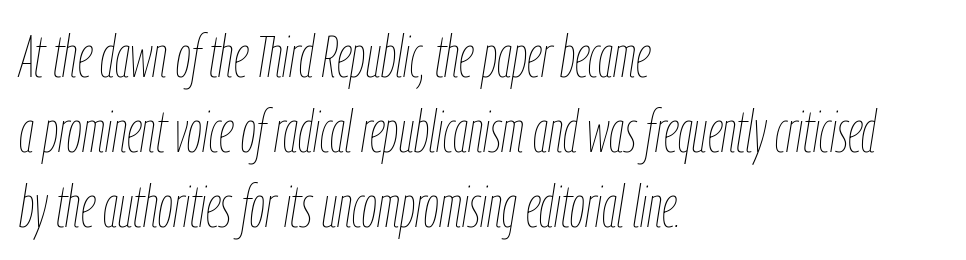
{"italic": "yes", "lean": "right", "slant_degrees": 9, "bold": "no", "weight": "thin", "width": "condensed", "stroke_contrast": "low", "x_height": "medium", "monospaced": "no", "underline": "no", "align": "left", "line_spacing": "normal", "line_spacing_ratio": 1.27, "letter_spacing": "normal", "letter_spacing_em": 0.0, "glyph_px": 59}
